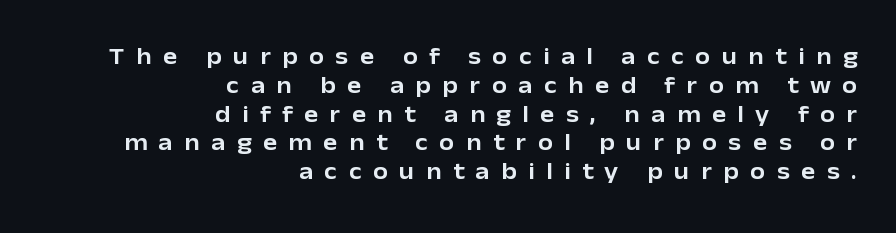
Caption: expanded tracking, letters set apart. Notice how the stems are strictly vertical — no italics here. The space beneath each line is pristine and unruled. Is the block centered? No — it sits flush against the right margin.
